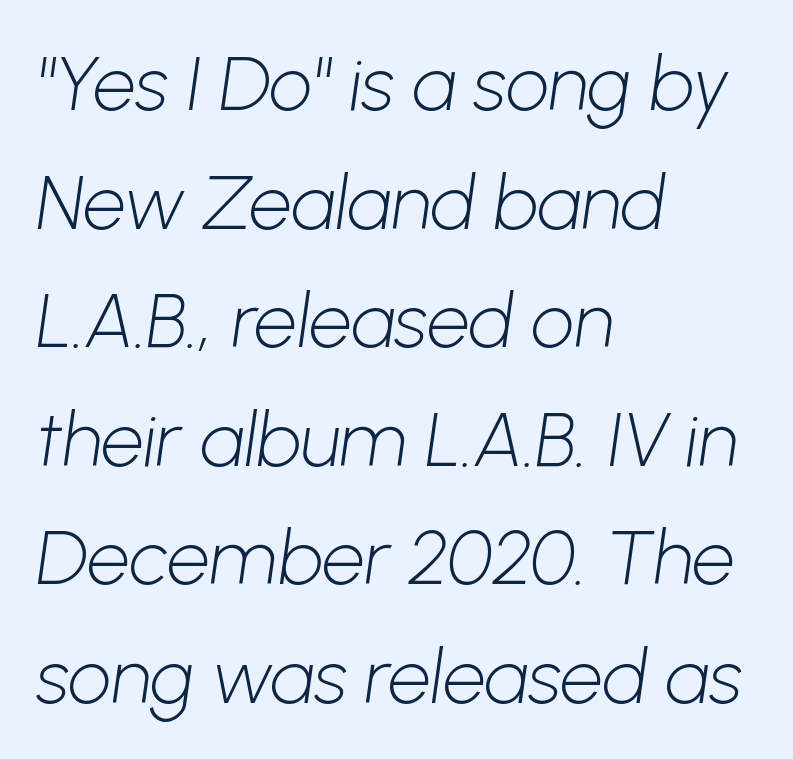
Typographically, this falls in the sans-serif category. Successive baselines arrive at the customary interval. There is no visible air inserted between adjacent glyphs. If you drew a ruler down the left edge, every line would touch it. Summary of weight: not heavy and not bold.
